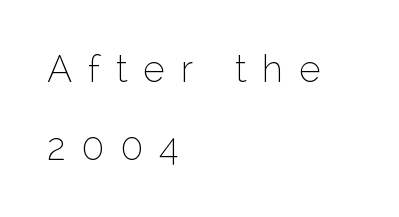
Here the designer chose a conventional face with non-uniform glyph widths. Think standard paragraph weight, or any step lighter than that. The horizontal fit of the characters is loose and conspicuously gappy. Beneath every word, the page is bare.
